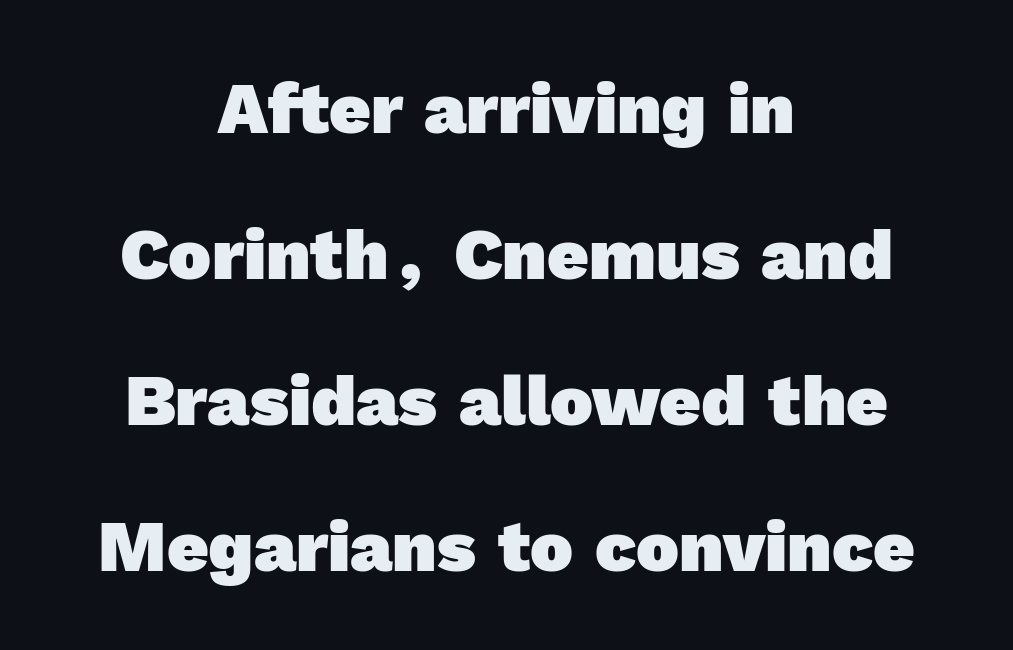
Q: Is the text bold? A: Yes.
Q: Is the typeface a serif or a sans-serif typeface? A: Sans-serif.
Q: Is the text underlined? A: No.
Q: How is the paragraph aligned? A: Centered.
Q: Is the spacing between letters normal or unusually wide? A: Normal.
Q: Is the spacing between lines tight, normal or loose? A: Loose.
Q: Width (condensed, normal, or wide)? A: Normal.
Q: x-height? A: Medium.
Q: Monospaced? A: No.
